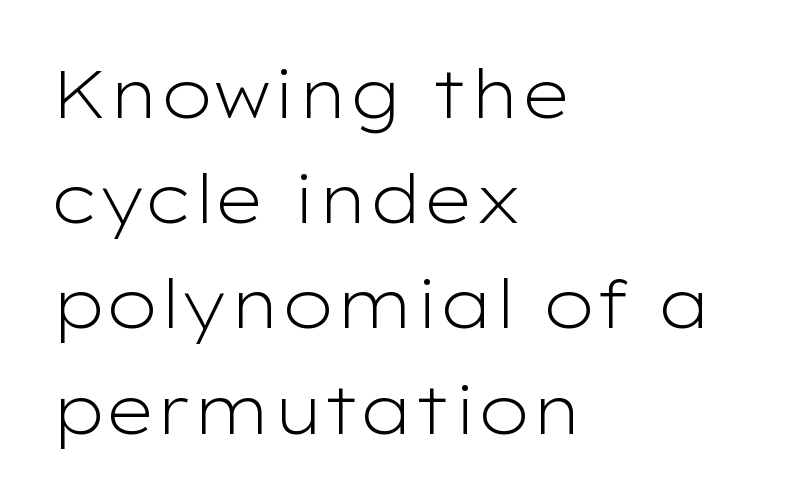
The image shows 67 px light, wide sans-serif type, upright; set left-aligned, normal line spacing (1.57x), normal letter spacing, not underlined; low stroke contrast and a medium x-height.
